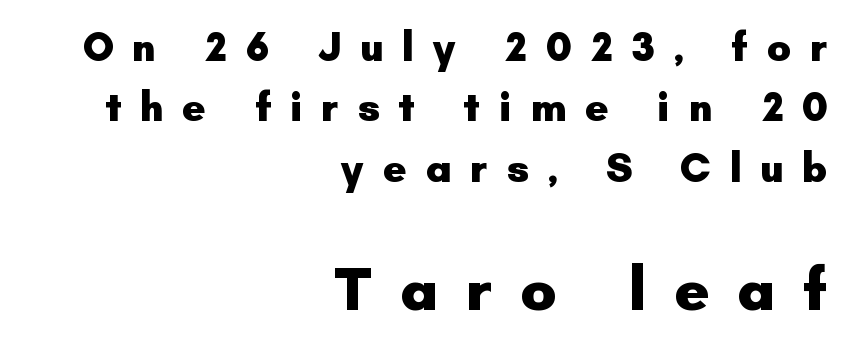
Q: Is the text bold? A: Yes.
Q: Is the text italic (slanted)? A: No, it is upright.
Q: Is the typeface a serif or a sans-serif typeface? A: Sans-serif.
Q: Is the text underlined? A: No.
Q: How is the paragraph aligned? A: Right-aligned.
Q: Is the spacing between letters normal or unusually wide? A: Unusually wide.
Q: Is the spacing between lines tight, normal or loose? A: Normal.
Q: Which block of text is set in a larger size, the first (top) or the second (bottom)? A: The second (bottom) one.
Q: Width (condensed, normal, or wide)? A: Normal.
Q: Stroke contrast? A: Low.
Q: x-height? A: Small.
Q: Monospaced? A: No.
